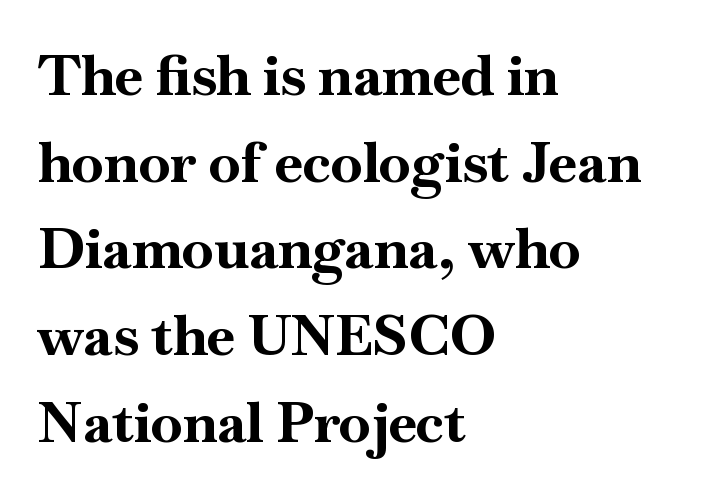
{"serif": "yes", "italic": "no", "bold": "yes", "weight": "bold", "width": "normal", "stroke_contrast": "high", "x_height": "small", "monospaced": "no", "underline": "no", "align": "left", "line_spacing": "normal", "line_spacing_ratio": 1.52, "letter_spacing": "normal", "letter_spacing_em": 0.0, "glyph_px": 57}
